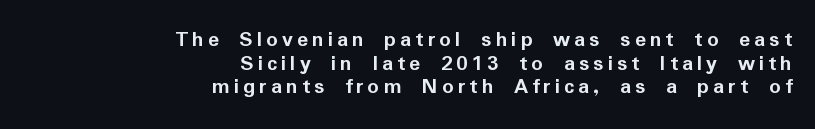
How heavy is the stroke? Heavy — this is a bold. The gap between lines stays unmarked. The setting favours the right margin, as signatures and pull-quotes sometimes do. The line-height multiplier appears low, near solid setting. Does the lettering tilt? It doesn't — this is upright.
